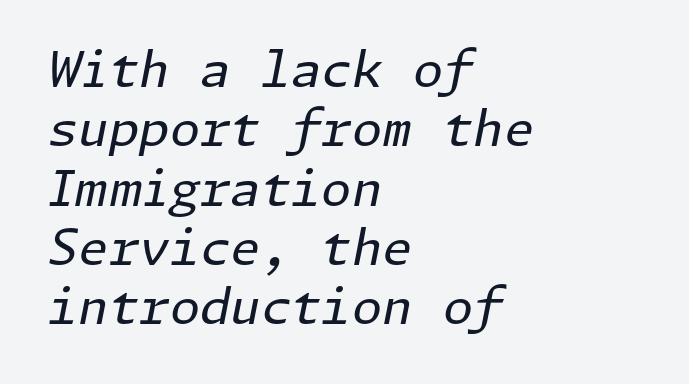
The image shows 49 px regular-weight type, italic (leaning right); set left-aligned, line spacing 1.21x, normal letter spacing, not underlined; low stroke contrast and a medium x-height.
